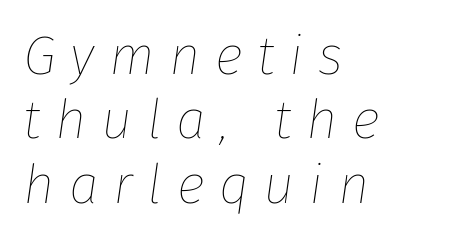
Q: Is the text bold? A: No.
Q: Is the text italic (slanted)? A: Yes, it leans right by about 8 degrees.
Q: Is the text underlined? A: No.
Q: How is the paragraph aligned? A: Left-aligned.
Q: Is the spacing between letters normal or unusually wide? A: Unusually wide.
Q: Width (condensed, normal, or wide)? A: Normal.
Q: Stroke contrast? A: Low.
Q: x-height? A: Medium.
Q: Monospaced? A: No.
